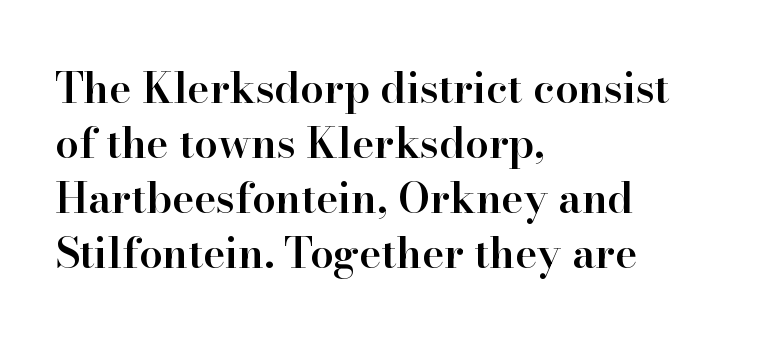
The image shows 42 px semibold serif type, upright; set left-aligned, normal line spacing (1.31x), normal letter spacing, not underlined; high stroke contrast and a small x-height.
